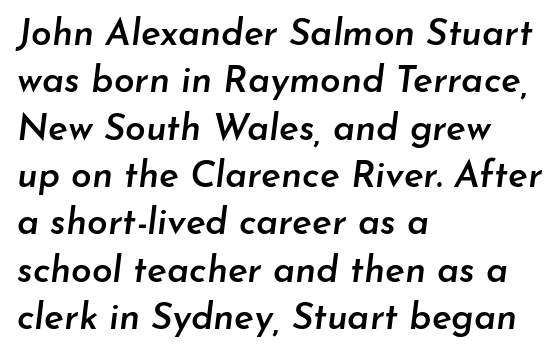
There is no visible air inserted between adjacent glyphs. The paragraph has a hard left edge and a soft right edge. Underline: absent. Would a proofreader flag this as italicized? Yes. The block of text has a typical density, with ordinary space between rows.
